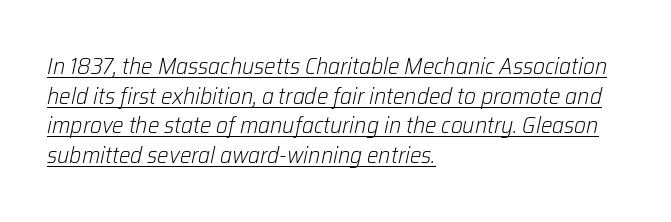
Stroke thickness stays within the range of a standard reading face or lighter. Observe the ordinary spacing: letters are neighbours, not strangers. In terms of leading, this rendering sits right in the middle. Notice how a bar underscores the lettering throughout. If you drew a ruler down the left edge, every line would touch it. The face used here has a pronounced slope to its letters.
